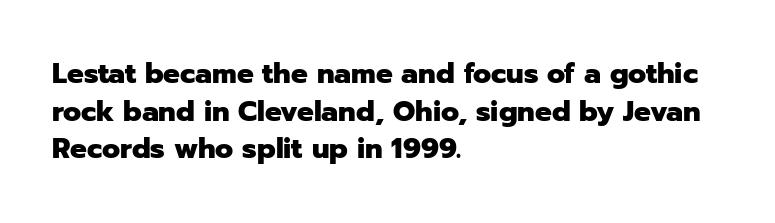
Is this a fixed-width face? No — the glyphs have proportional, varying widths. Alignment: flush left. Look at the tracking — it's just the regular setting, nothing added. The sample has been set heavy, in full bold.
